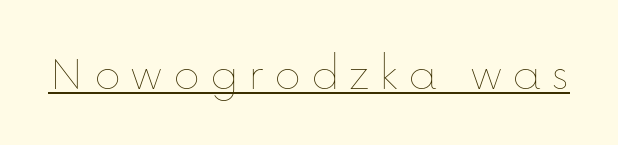
Q: Is the text bold? A: No.
Q: Is the text italic (slanted)? A: No, it is upright.
Q: Is the text underlined? A: Yes.
Q: Width (condensed, normal, or wide)? A: Normal.
Q: Stroke contrast? A: Low.
Q: x-height? A: Medium.
Q: Monospaced? A: No.
